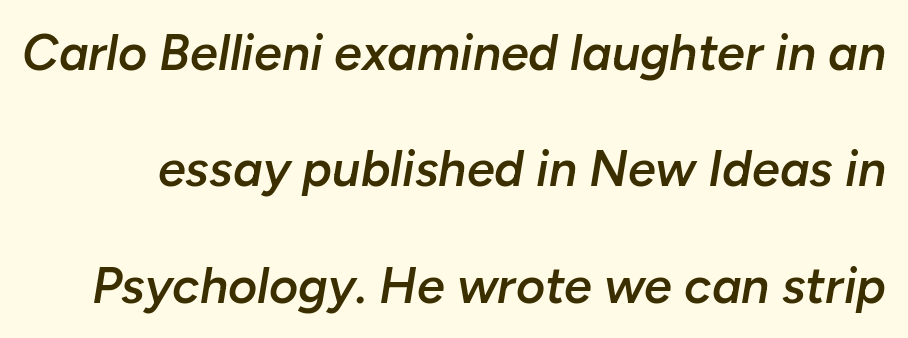
Italic? Definitely — the glyphs are oblique. This sample uses plain, unmodified letter spacing. Beneath every word, the page is bare. Whoever set this chose breathing room over compactness in the vertical rhythm. The face used here is proportionally spaced, like ordinary book or web type. The glyphs have the mass of a demibold cut, below bold.
